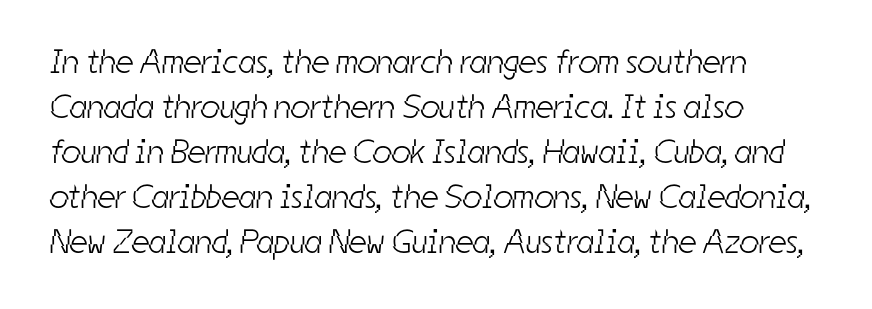
{"serif": "no", "bold": "no", "weight": "light", "width": "condensed", "stroke_contrast": "low", "x_height": "medium", "monospaced": "no", "underline": "no", "align": "left", "line_spacing": "normal", "line_spacing_ratio": 1.32, "letter_spacing": "normal", "letter_spacing_em": 0.0, "glyph_px": 34}
